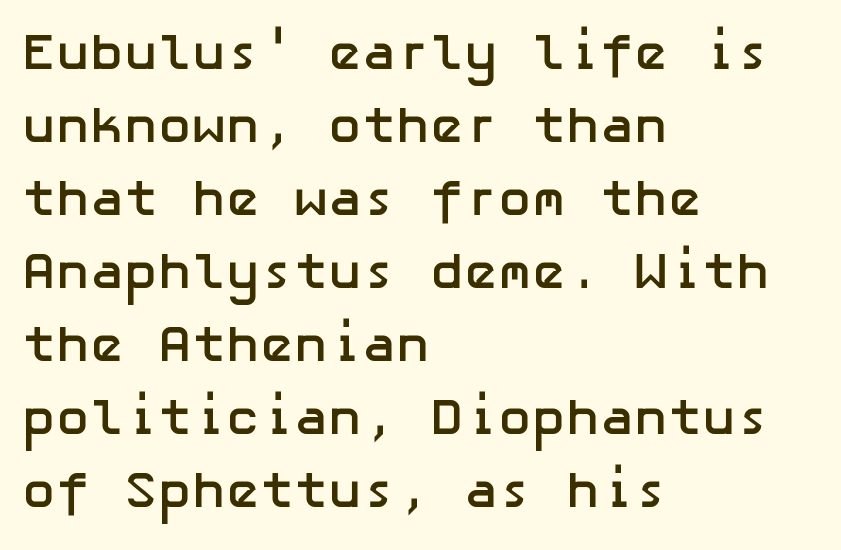
This block has exactly the height ordinary leading produces. Chunky letters — that's bold for sure. Are there feet on the stems? There aren't — it's a sans. These lines keep a tight, regular rhythm from letter to letter.
